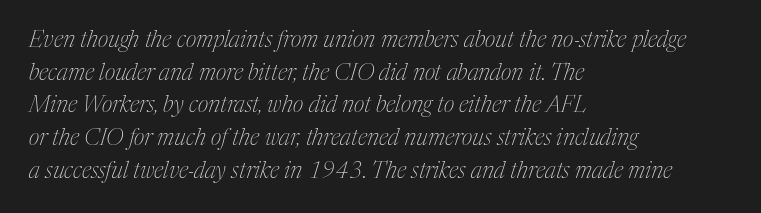
The image shows 23 px text type, italic (leaning right); set left-aligned, normal line spacing (1.42x), normal letter spacing, not underlined.
